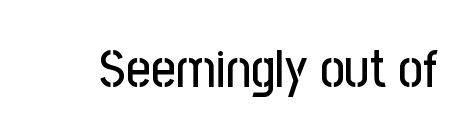
{"serif": "no", "italic": "no", "width": "condensed", "stroke_contrast": "low", "x_height": "medium", "monospaced": "no", "underline": "no", "letter_spacing": "normal", "letter_spacing_em": 0.0, "glyph_px": 54}
